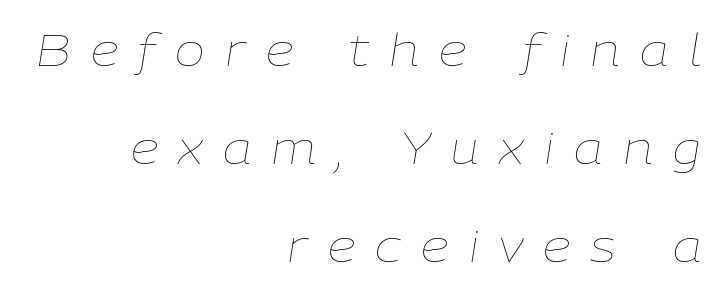
{"italic": "yes", "lean": "right", "slant_degrees": 9, "bold": "no", "weight": "thin", "width": "normal", "stroke_contrast": "low", "x_height": "medium", "monospaced": "no", "underline": "no", "align": "right", "line_spacing": "loose", "line_spacing_ratio": 2.18, "letter_spacing": "wide", "letter_spacing_em": 0.45, "glyph_px": 45}
